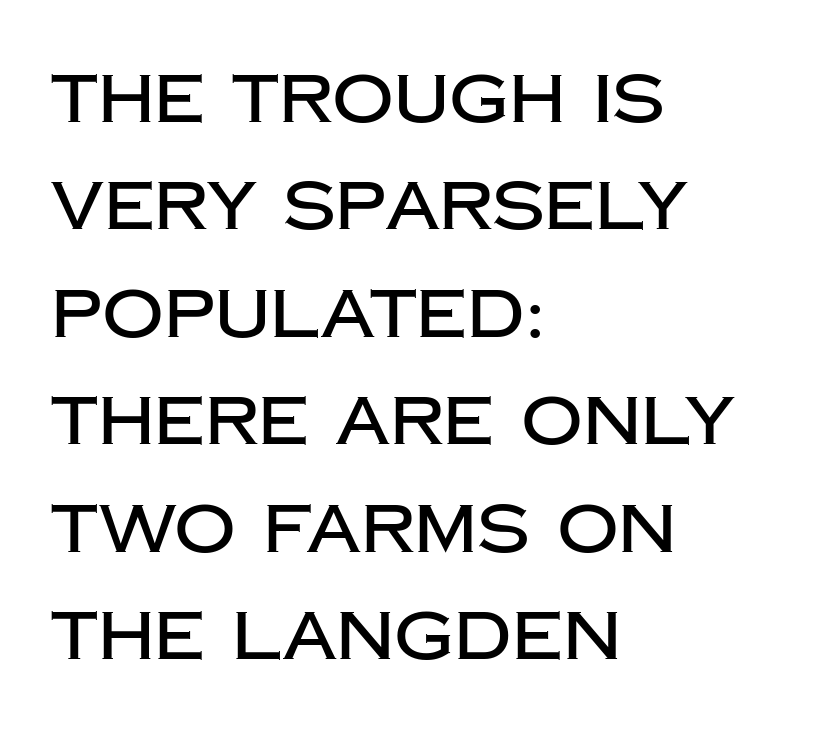
{"serif": "no", "italic": "no", "width": "normal", "stroke_contrast": "low", "x_height": "large", "monospaced": "no", "underline": "no", "align": "left", "line_spacing": "normal", "line_spacing_ratio": 1.58, "letter_spacing": "normal", "letter_spacing_em": 0.0, "glyph_px": 68}
